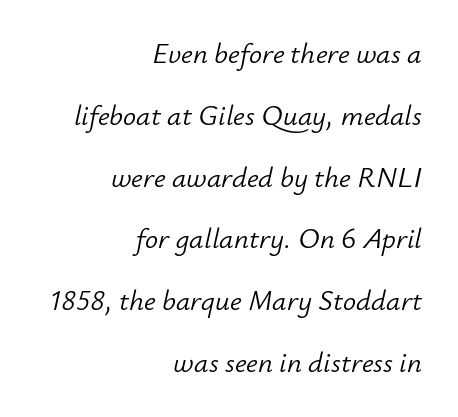
{"italic": "yes", "lean": "right", "slant_degrees": 12, "bold": "no", "weight": "light", "width": "normal", "stroke_contrast": "low", "x_height": "small", "monospaced": "no", "underline": "no", "align": "right", "line_spacing": "loose", "line_spacing_ratio": 2.13, "letter_spacing": "normal", "letter_spacing_em": 0.0, "glyph_px": 29}
